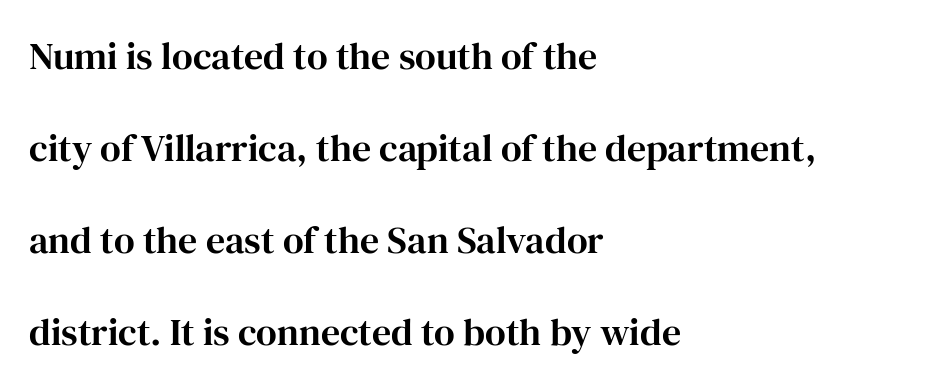
The image shows 38 px serif type, upright; set left-aligned, loose line spacing (2.42x), normal letter spacing, not underlined; high stroke contrast and a medium x-height.
